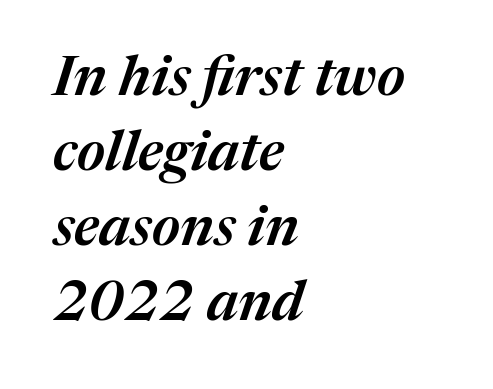
The letters sit at their default tracking, neither squeezed nor spread. The designer left line spacing at the default. The paragraph shown leans on its left margin. The face used here is proportionally spaced, like ordinary book or web type.
